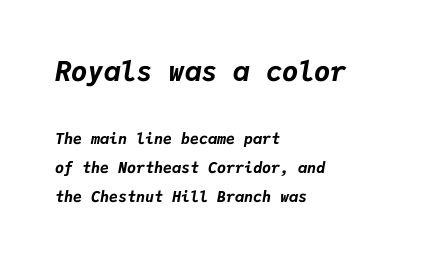
The image shows 27 px bold type, italic (leaning right); set left-aligned, loose line spacing (1.93x), normal letter spacing, not underlined; the first (top) block is 1.8x larger.
